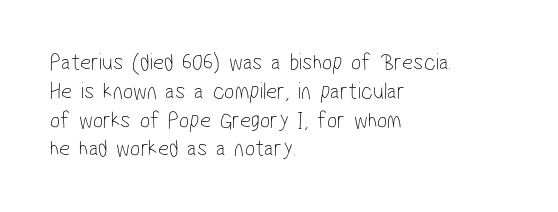
Q: Is the text bold? A: No.
Q: Is the text underlined? A: No.
Q: How is the paragraph aligned? A: Left-aligned.
Q: Is the spacing between letters normal or unusually wide? A: Normal.
